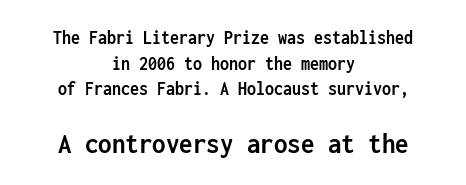
The image shows 30 px semibold, condensed sans-serif type, upright, monospaced; set centered, normal line spacing (1.28x), normal letter spacing, not underlined; the second (bottom) block is 1.5x larger; low stroke contrast and a medium x-height.
